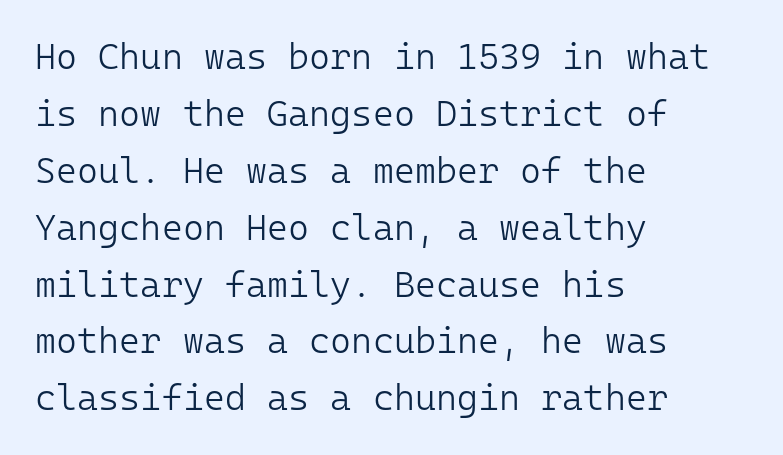
The image shows 36 px light sans-serif type, upright, monospaced; set left-aligned, normal line spacing (1.58x), normal letter spacing, not underlined; low stroke contrast and a medium x-height.
